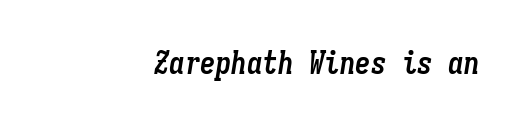
The image shows 31 px semibold, condensed type, italic (leaning right), monospaced; set right-aligned, normal letter spacing, not underlined; low stroke contrast and a medium x-height.
